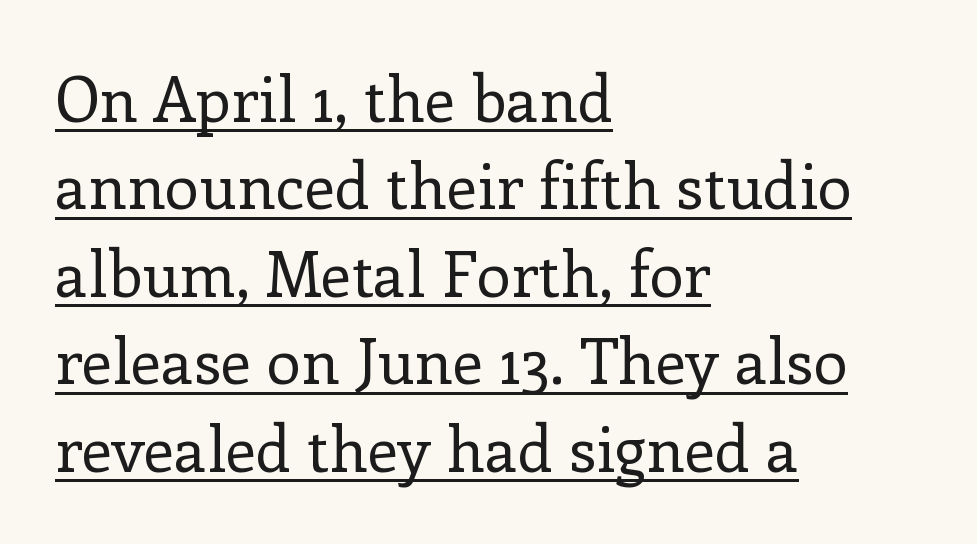
{"serif": "yes", "italic": "no", "bold": "no", "weight": "regular", "width": "normal", "stroke_contrast": "low", "x_height": "medium", "monospaced": "no", "underline": "yes", "align": "left", "line_spacing": "normal", "line_spacing_ratio": 1.41, "letter_spacing": "normal", "letter_spacing_em": 0.0, "glyph_px": 62}
